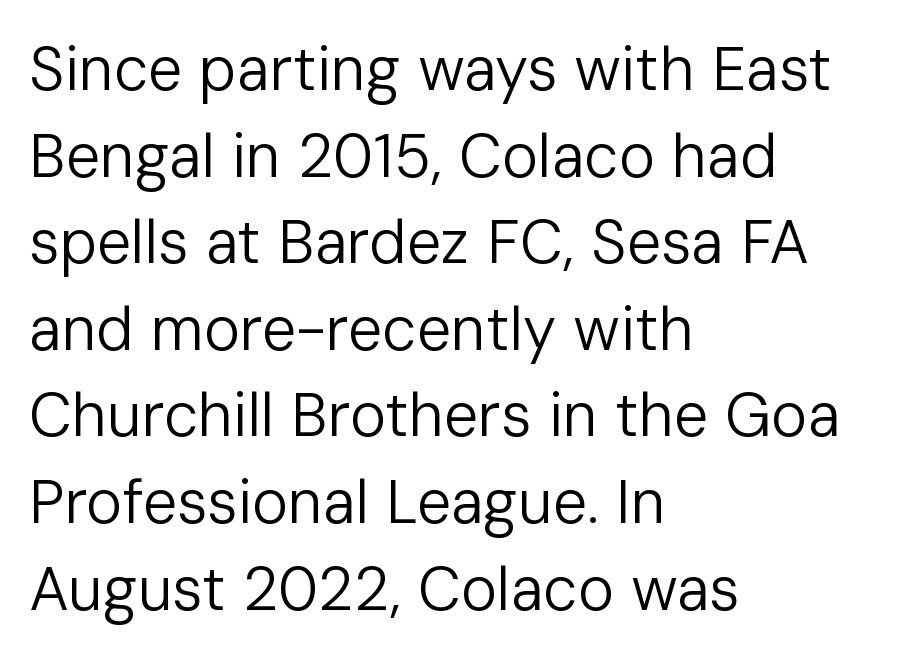
The image shows 61 px regular-weight sans-serif type, upright; set left-aligned, normal line spacing (1.42x), normal letter spacing, not underlined; low stroke contrast and a medium x-height.
